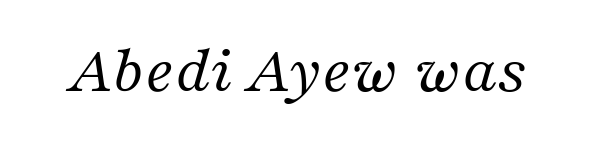
The type family on display is of the serif kind. Think of a printed novel: that variable character pitch is what you see here. The horizontal fit of the characters is conventional and even. A bare baseline throughout the passage. On a weight scale, this lands at 450 or below.
